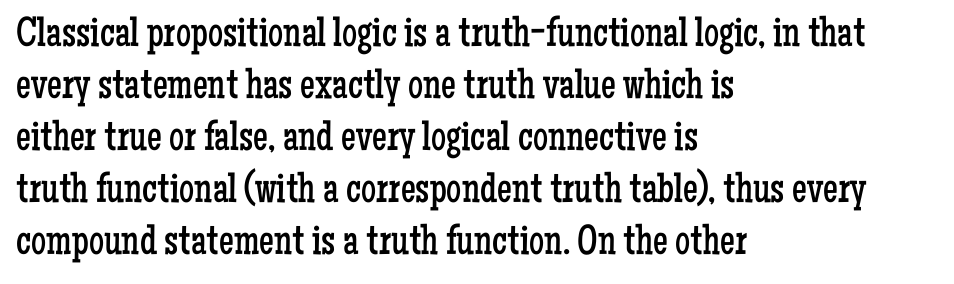
Q: Is the text bold? A: No.
Q: Is the text italic (slanted)? A: No, it is upright.
Q: Is the typeface a serif or a sans-serif typeface? A: Serif.
Q: Is the text underlined? A: No.
Q: How is the paragraph aligned? A: Left-aligned.
Q: Is the spacing between letters normal or unusually wide? A: Normal.
Q: Width (condensed, normal, or wide)? A: Condensed.
Q: Stroke contrast? A: Low.
Q: x-height? A: Medium.
Q: Monospaced? A: No.
